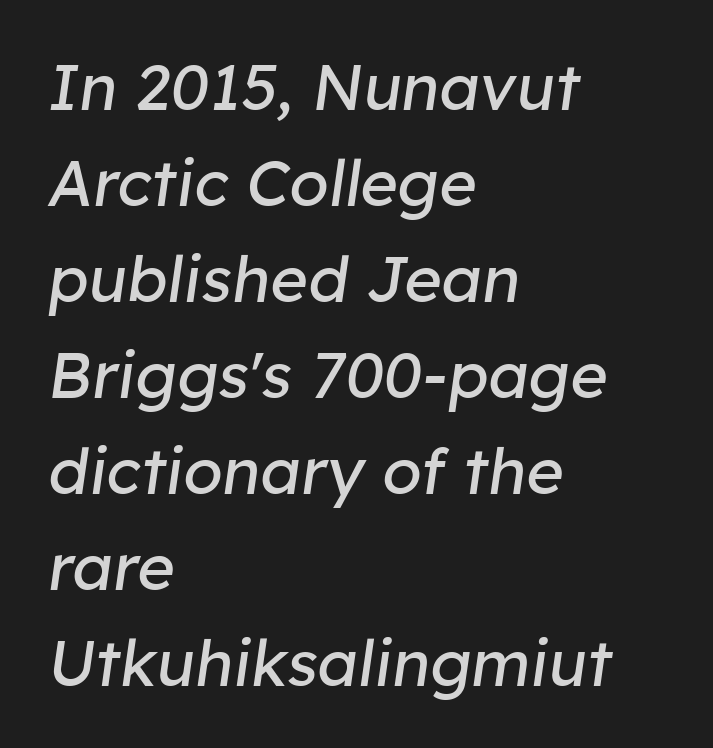
{"italic": "yes", "lean": "right", "slant_degrees": 8, "bold": "no", "weight": "regular", "width": "normal", "stroke_contrast": "low", "x_height": "medium", "monospaced": "no", "underline": "no", "align": "left", "line_spacing": "normal", "line_spacing_ratio": 1.5, "letter_spacing": "normal", "letter_spacing_em": 0.0, "glyph_px": 64}
